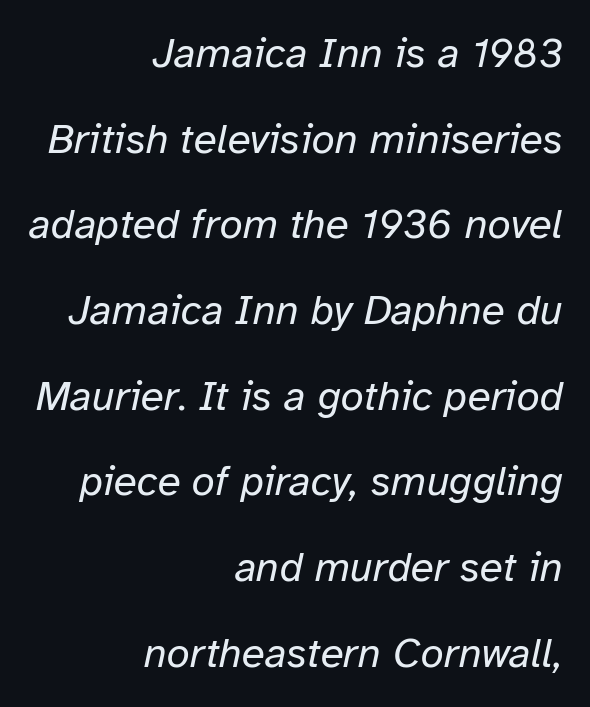
{"italic": "yes", "lean": "right", "slant_degrees": 12, "bold": "no", "weight": "regular", "width": "normal", "stroke_contrast": "low", "x_height": "medium", "monospaced": "no", "underline": "no", "align": "right", "line_spacing": "loose", "line_spacing_ratio": 2.04, "letter_spacing": "normal", "letter_spacing_em": 0.0, "glyph_px": 42}
